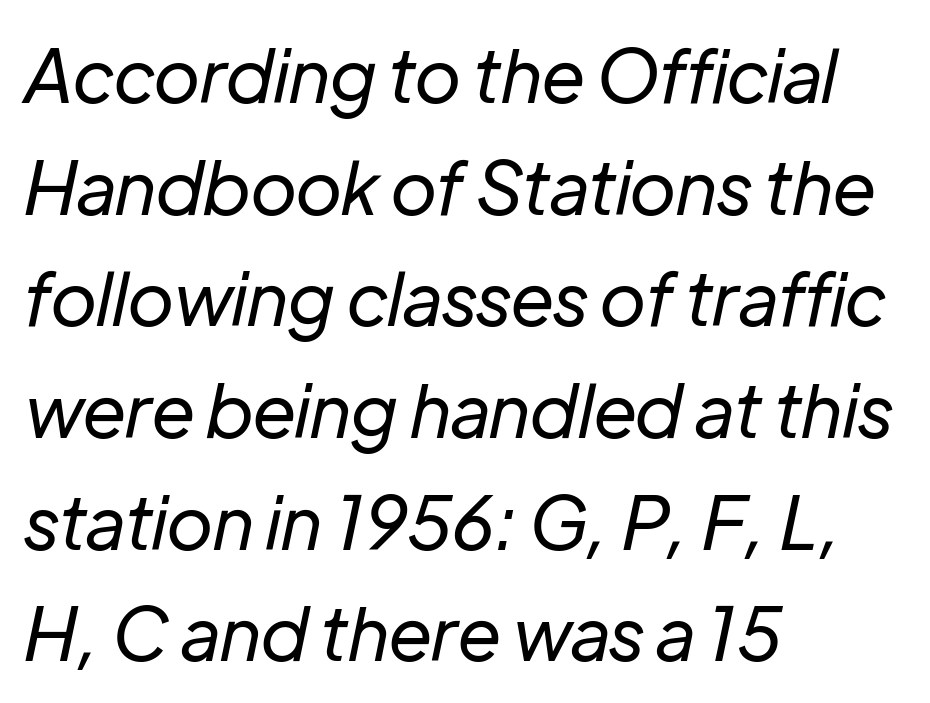
{"italic": "yes", "lean": "right", "slant_degrees": 12, "bold": "no", "weight": "regular", "width": "normal", "stroke_contrast": "low", "x_height": "medium", "monospaced": "no", "underline": "no", "align": "left", "line_spacing": "normal", "line_spacing_ratio": 1.53, "letter_spacing": "normal", "letter_spacing_em": 0.0, "glyph_px": 73}
